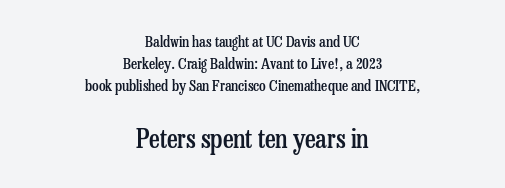
{"italic": "no", "bold": "semi", "underline": "no", "align": "center", "line_spacing": "normal", "line_spacing_ratio": 1.47, "letter_spacing": "normal", "letter_spacing_em": 0.0, "larger_block": "second", "size_ratio": 1.73, "glyph_px": 26}
